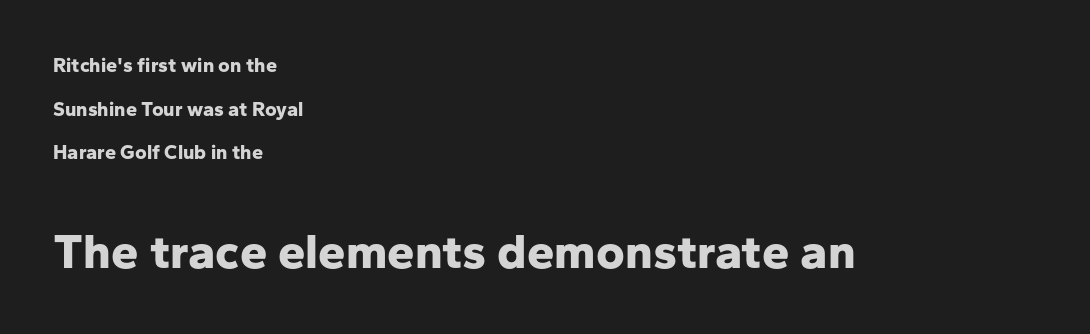
The image shows 49 px bold sans-serif type, upright; set left-aligned, loose line spacing (2.18x), normal letter spacing, not underlined; the second (bottom) block is 2.45x larger; low stroke contrast and a medium x-height.
